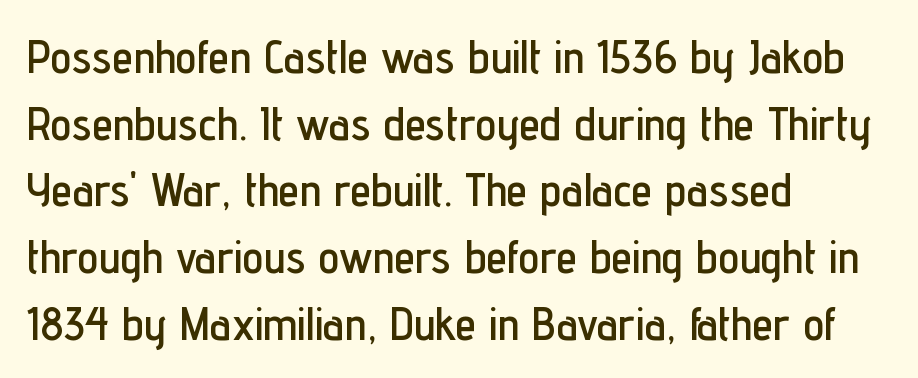
The image shows 47 px condensed sans-serif type, upright; set left-aligned, normal line spacing (1.42x), normal letter spacing, not underlined; low stroke contrast and a medium x-height.
